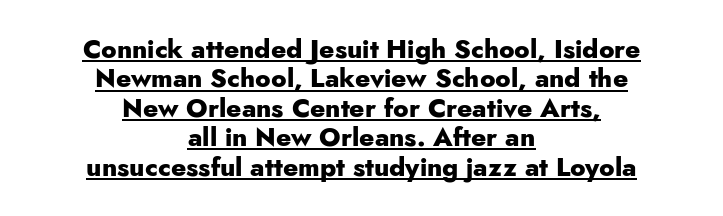
The image shows 26 px bold type, upright; set centered, tight line spacing (1.13x), normal letter spacing, underlined.
